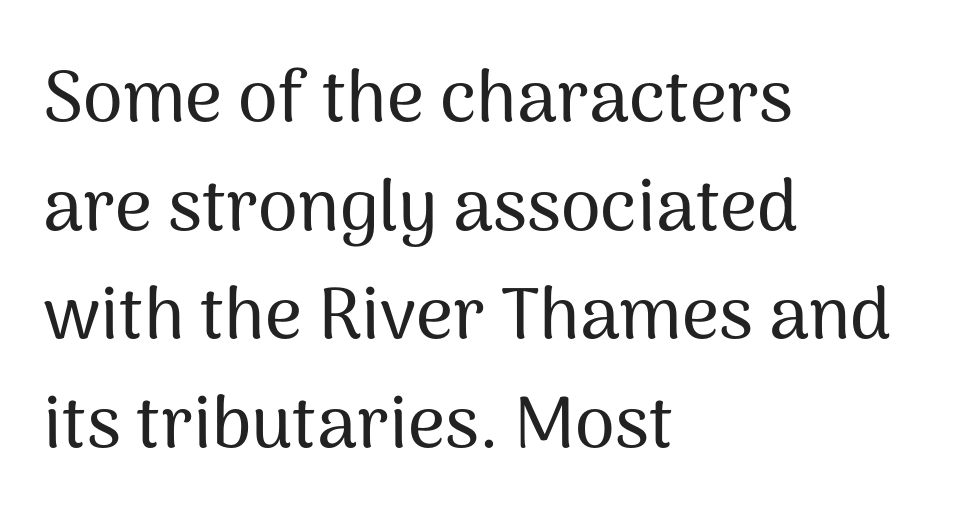
Q: Is the text italic (slanted)? A: No, it is upright.
Q: Is the typeface a serif or a sans-serif typeface? A: Sans-serif.
Q: Is the text underlined? A: No.
Q: How is the paragraph aligned? A: Left-aligned.
Q: Is the spacing between letters normal or unusually wide? A: Normal.
Q: Is the spacing between lines tight, normal or loose? A: Normal.
Q: Width (condensed, normal, or wide)? A: Normal.
Q: Stroke contrast? A: Medium.
Q: x-height? A: Medium.
Q: Monospaced? A: No.
